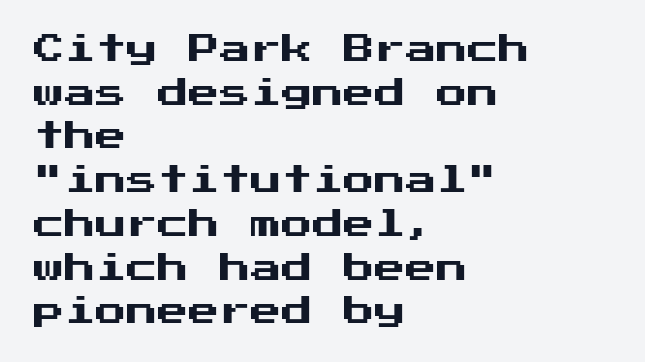
Q: Is the text italic (slanted)? A: No, it is upright.
Q: Is the typeface a serif or a sans-serif typeface? A: Sans-serif.
Q: Is the text underlined? A: No.
Q: How is the paragraph aligned? A: Left-aligned.
Q: Is the spacing between letters normal or unusually wide? A: Normal.
Q: Is the spacing between lines tight, normal or loose? A: Normal.
Q: Width (condensed, normal, or wide)? A: Normal.
Q: Stroke contrast? A: Medium.
Q: x-height? A: Medium.
